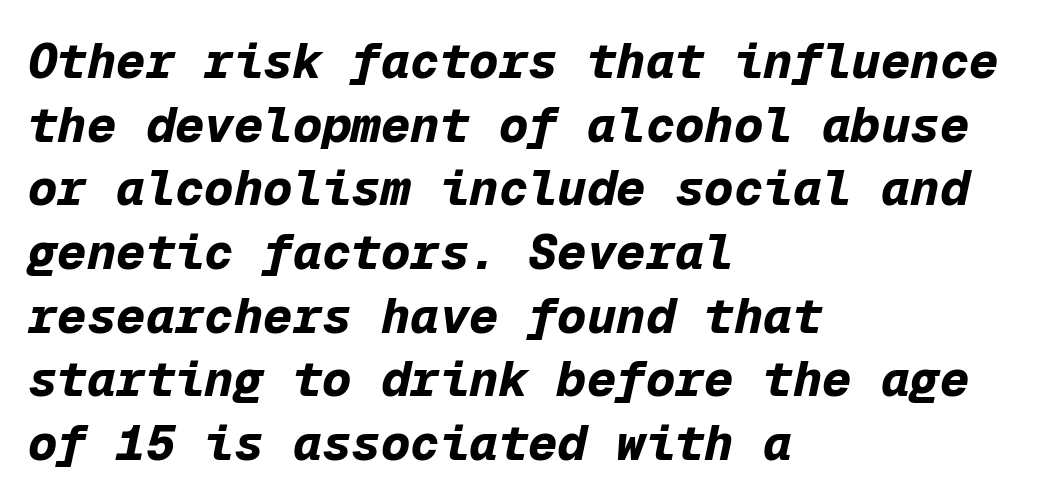
The line texture is even and compact thanks to regular tracking. Notice how descenders clear the ascenders below comfortably — that's standard leading. The string is rendered with underlining switched off. Think of a typewriter: that constant character pitch is what you see here.
